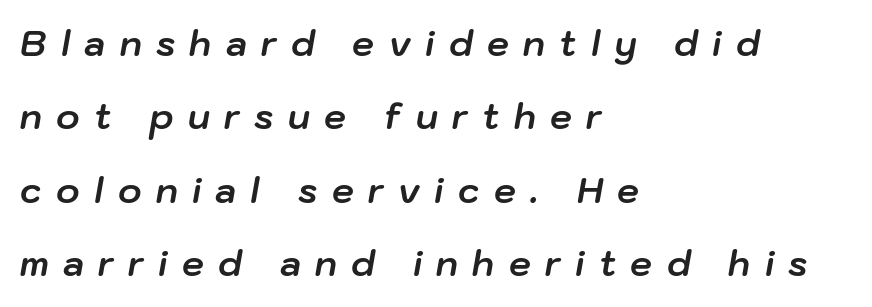
{"italic": "yes", "lean": "right", "slant_degrees": 10, "bold": "yes", "weight": "bold", "width": "normal", "stroke_contrast": "low", "x_height": "medium", "monospaced": "no", "underline": "no", "align": "left", "line_spacing": "loose", "line_spacing_ratio": 2.1, "letter_spacing": "wide", "letter_spacing_em": 0.41, "glyph_px": 35}
